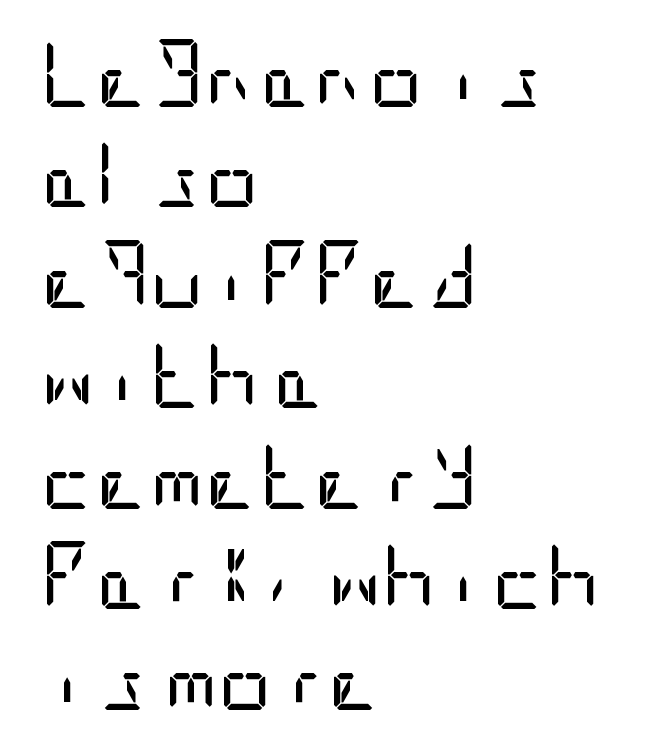
Q: Is the text bold? A: No.
Q: Is the text italic (slanted)? A: No, it is upright.
Q: Is the typeface a serif or a sans-serif typeface? A: Sans-serif.
Q: Is the text underlined? A: No.
Q: How is the paragraph aligned? A: Left-aligned.
Q: Is the spacing between letters normal or unusually wide? A: Normal.
Q: Is the spacing between lines tight, normal or loose? A: Normal.
Q: Width (condensed, normal, or wide)? A: Condensed.
Q: Stroke contrast? A: Low.
Q: x-height? A: Large.
